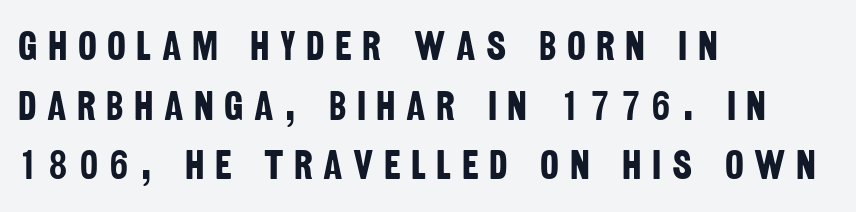
The image shows 40 px bold, condensed sans-serif type; set left-aligned, normal line spacing (1.49x), unusually wide letter spacing (+0.26 em), not underlined; low stroke contrast and a large x-height.
